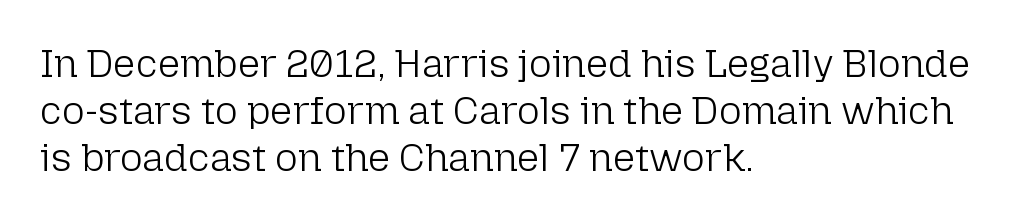
A roman cut, with each character standing at attention. Serif or sans? Sans — the stroke terminals are bare. The weight would be labelled regular, book, light, or lighter still. The baseline area is clear.
